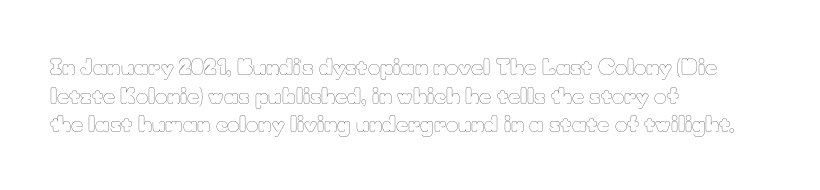
Q: Is the text bold? A: No.
Q: Is the text italic (slanted)? A: No, it is upright.
Q: Is the text underlined? A: No.
Q: How is the paragraph aligned? A: Left-aligned.
Q: Is the spacing between letters normal or unusually wide? A: Normal.
Q: Is the spacing between lines tight, normal or loose? A: Normal.
